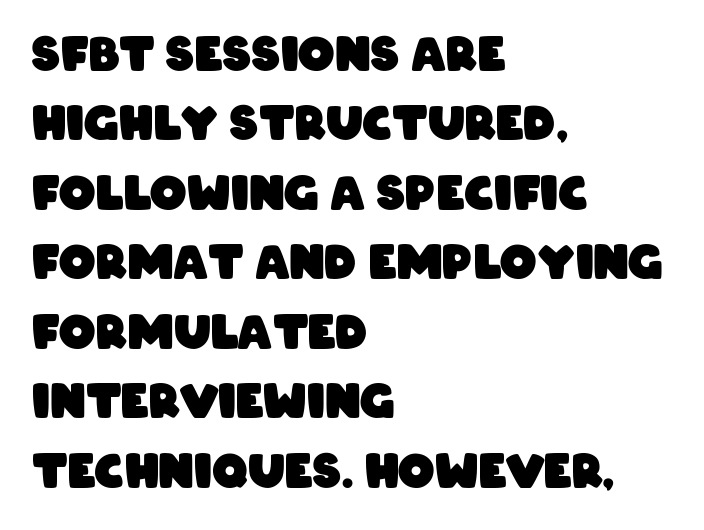
The image shows 46 px heavy, condensed sans-serif type; set left-aligned, normal line spacing (1.51x), normal letter spacing, not underlined; low stroke contrast and a large x-height.
